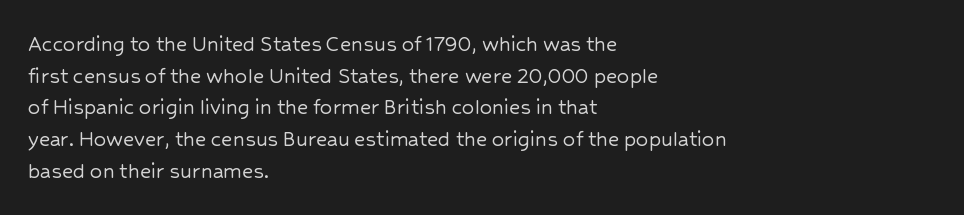
The letterforms sit shoulder to shoulder at normal distance. In terms of leading, this rendering sits right in the middle. The rendering anchors every line to the left-hand side. Style check: upright.
